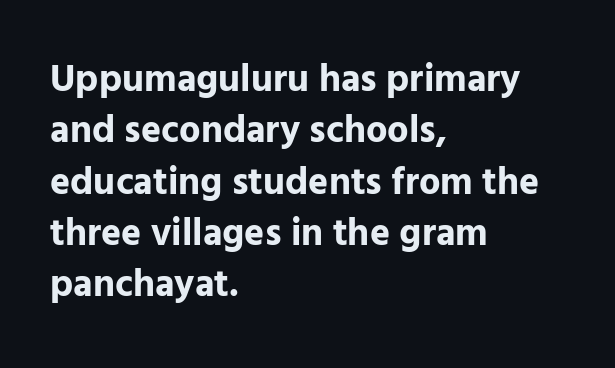
{"serif": "no", "italic": "no", "bold": "yes", "weight": "bold", "width": "normal", "stroke_contrast": "low", "x_height": "medium", "monospaced": "no", "underline": "no", "align": "left", "line_spacing": "normal", "line_spacing_ratio": 1.35, "letter_spacing": "normal", "letter_spacing_em": 0.0, "glyph_px": 38}
